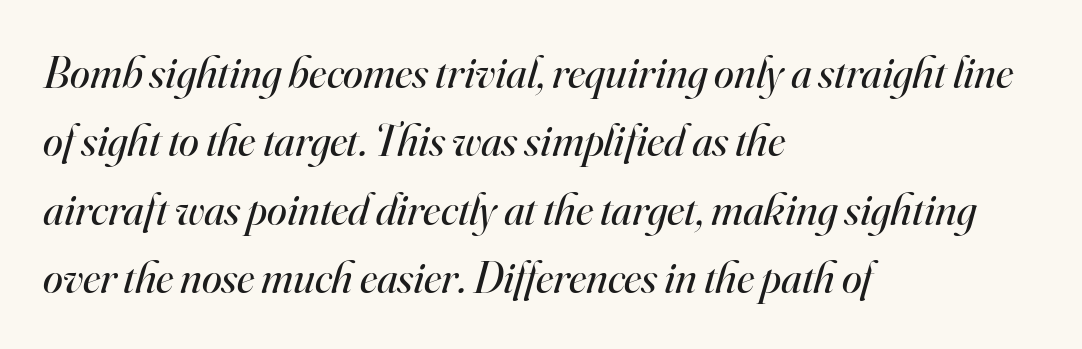
Old-style or modern, the face here clearly has serifs. Does extra space separate the letters? No, they use regular spacing. Honestly, the row spacing looks completely unremarkable. You could not count columns in this text — the font is proportionally spaced. Check the space under the baseline: it is left empty. The letters look calm and open, with moderate or lighter stems.
